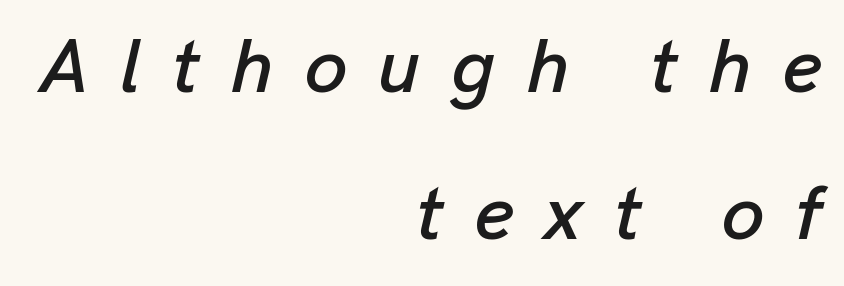
The image shows 76 px text type, italic (leaning right); set right-aligned, loose line spacing (1.94x), unusually wide letter spacing (+0.41 em), not underlined; low stroke contrast and a medium x-height.
